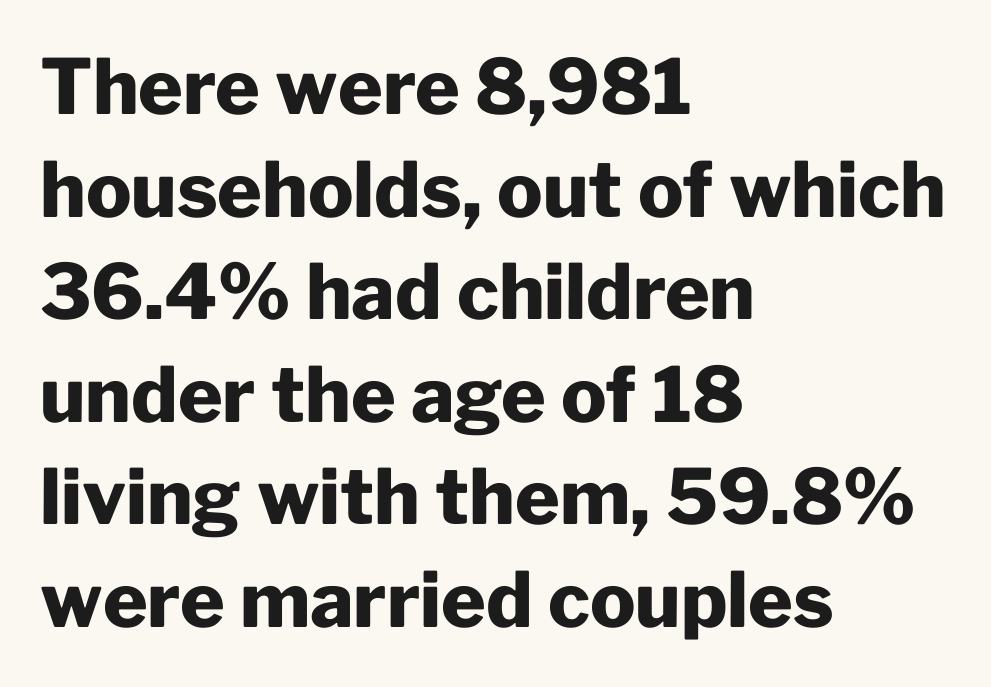
The image shows 76 px heavy sans-serif type, upright; set left-aligned, normal line spacing (1.35x), normal letter spacing, not underlined; low stroke contrast and a medium x-height.
